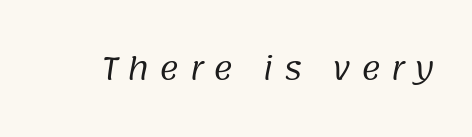
Q: Is the text bold? A: No.
Q: Is the typeface a serif or a sans-serif typeface? A: Sans-serif.
Q: Is the text underlined? A: No.
Q: Is the spacing between letters normal or unusually wide? A: Unusually wide.
Q: Width (condensed, normal, or wide)? A: Normal.
Q: Stroke contrast? A: Low.
Q: x-height? A: Large.
Q: Monospaced? A: No.
